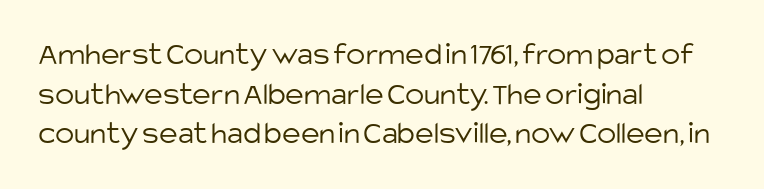
{"serif": "no", "italic": "no", "bold": "no", "weight": "light", "width": "normal", "stroke_contrast": "low", "x_height": "large", "monospaced": "no", "underline": "no", "align": "left", "line_spacing_ratio": 1.24, "letter_spacing": "normal", "letter_spacing_em": 0.0, "glyph_px": 32}
